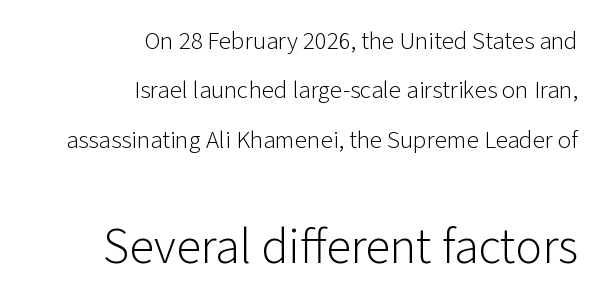
{"serif": "no", "italic": "no", "bold": "no", "weight": "light", "width": "normal", "stroke_contrast": "low", "x_height": "medium", "monospaced": "no", "underline": "no", "align": "right", "line_spacing": "loose", "line_spacing_ratio": 1.98, "letter_spacing": "normal", "letter_spacing_em": 0.0, "larger_block": "second", "size_ratio": 2.0, "glyph_px": 50}
